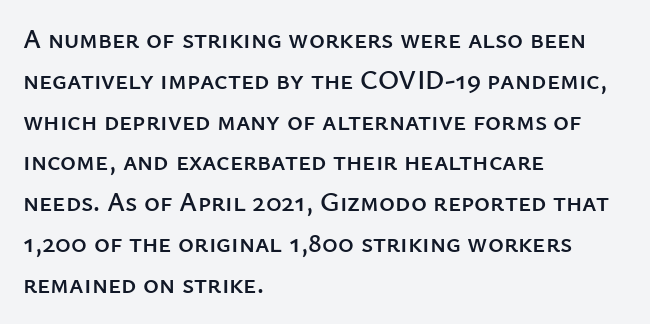
Q: Is the text italic (slanted)? A: No, it is upright.
Q: Is the text underlined? A: No.
Q: How is the paragraph aligned? A: Left-aligned.
Q: Is the spacing between letters normal or unusually wide? A: Normal.
Q: Is the spacing between lines tight, normal or loose? A: Normal.
